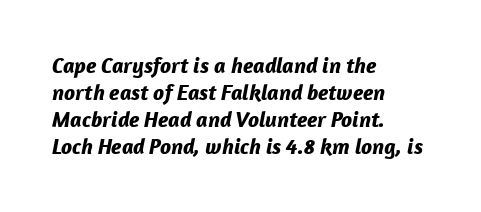
Quick note: italic. Honestly, there is no underline to notice here at all. The tracking reads as untouched default to a designer's eye. Students, this is bold: see how much ink each stroke carries. Is the block centered? No — it sits flush against the left margin.
